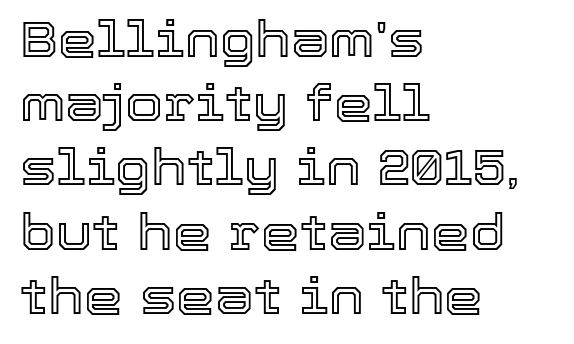
The image shows 49 px text type, upright; set left-aligned, normal line spacing (1.31x), normal letter spacing, not underlined; a medium x-height.
